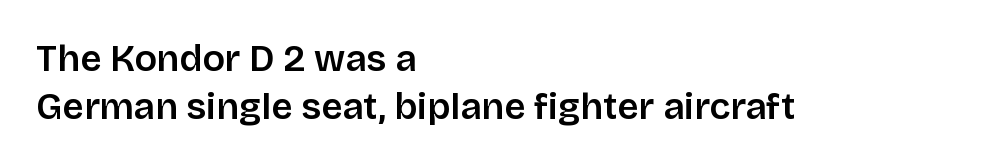
The image shows 37 px semibold sans-serif type, upright; set left-aligned, normal line spacing (1.31x), normal letter spacing, not underlined; low stroke contrast and a large x-height.
